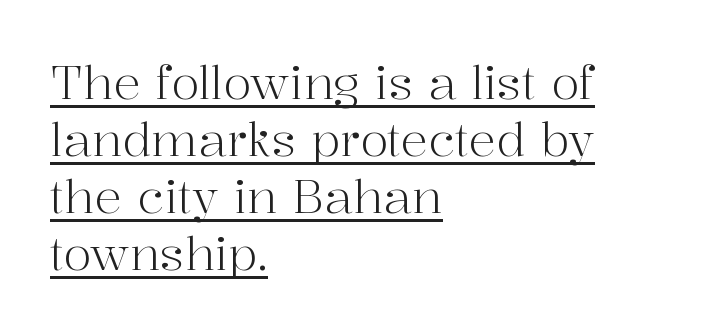
The image shows 46 px light serif type, upright; set left-aligned, line spacing 1.24x, normal letter spacing, underlined; high stroke contrast and a medium x-height.
